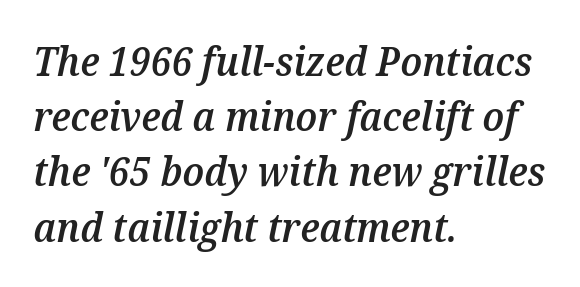
Q: Is the text bold? A: Semi-bold.
Q: Is the text italic (slanted)? A: Yes, it leans right by about 12 degrees.
Q: Is the text underlined? A: No.
Q: How is the paragraph aligned? A: Left-aligned.
Q: Is the spacing between letters normal or unusually wide? A: Normal.
Q: Is the spacing between lines tight, normal or loose? A: Normal.
Q: Width (condensed, normal, or wide)? A: Normal.
Q: Stroke contrast? A: Medium.
Q: x-height? A: Medium.
Q: Monospaced? A: No.
